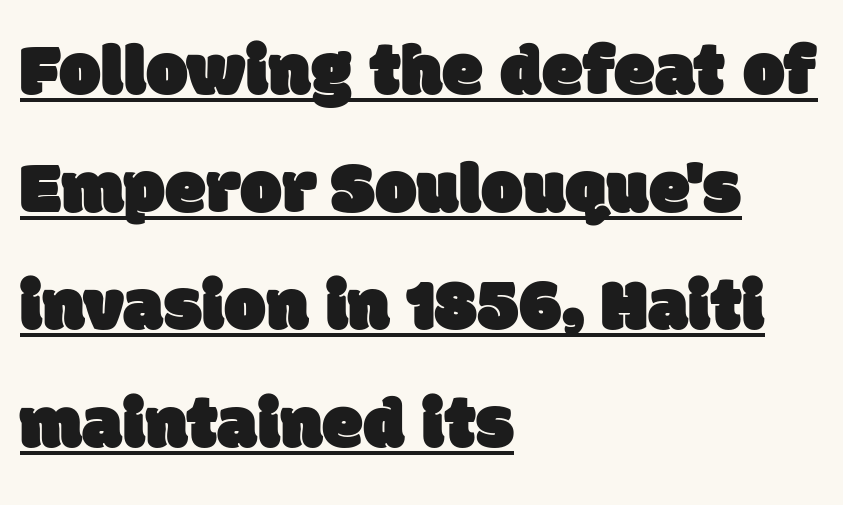
The text was rendered using a sans face with plain stroke endings. Looks like regular typesetting: each glyph gets only the width it needs. Observe the ordinary spacing: letters are neighbours, not strangers. Normally led — the rows are evenly, conventionally spaced. What decoration does the sample have? An underline.
